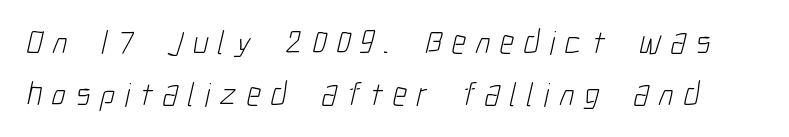
{"serif": "no", "bold": "no", "weight": "light", "width": "condensed", "stroke_contrast": "low", "x_height": "medium", "monospaced": "no", "underline": "no", "line_spacing": "normal", "line_spacing_ratio": 1.52, "letter_spacing": "wide", "letter_spacing_em": 0.29, "glyph_px": 34}
